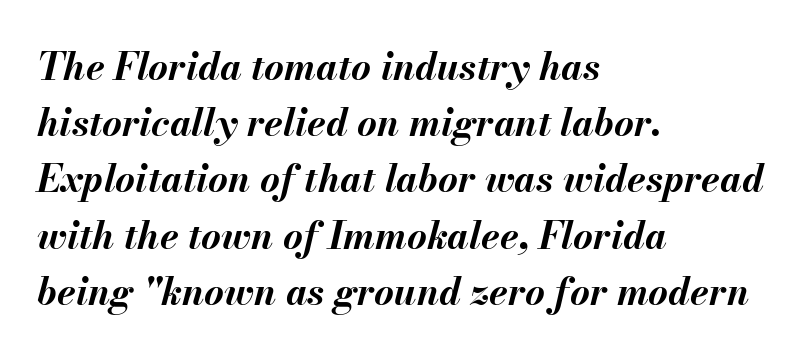
{"italic": "yes", "lean": "right", "slant_degrees": 13, "bold": "yes", "weight": "bold", "width": "normal", "stroke_contrast": "medium", "x_height": "small", "monospaced": "no", "underline": "no", "align": "left", "line_spacing": "normal", "line_spacing_ratio": 1.48, "letter_spacing": "normal", "letter_spacing_em": 0.0, "glyph_px": 38}
